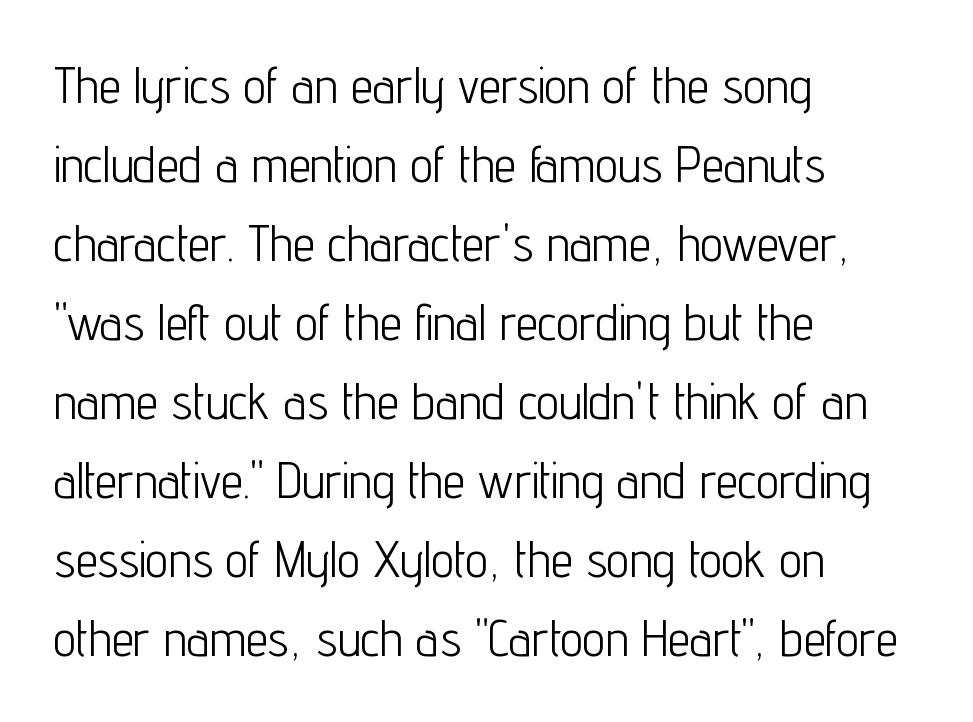
{"serif": "no", "italic": "no", "bold": "no", "weight": "light", "width": "condensed", "stroke_contrast": "low", "x_height": "medium", "monospaced": "no", "underline": "no", "align": "left", "line_spacing": "normal", "line_spacing_ratio": 1.58, "letter_spacing": "normal", "letter_spacing_em": 0.0, "glyph_px": 50}
